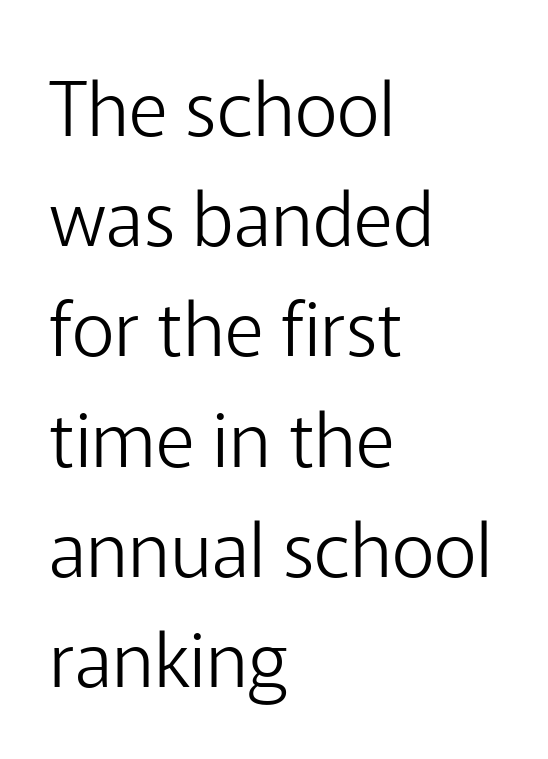
{"serif": "no", "italic": "no", "bold": "no", "weight": "light", "width": "normal", "stroke_contrast": "low", "x_height": "medium", "monospaced": "no", "underline": "no", "align": "left", "line_spacing": "normal", "line_spacing_ratio": 1.47, "letter_spacing": "normal", "letter_spacing_em": 0.0, "glyph_px": 75}
